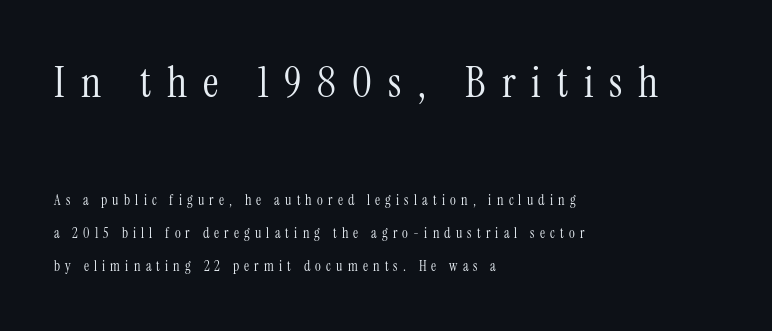
Students, note that the glyphs here are deliberately spaced far apart. These lines stand farther apart than default settings would place them. Each row of text sits above clean, open space. Does the lettering tilt? It doesn't — this is upright. Is the type heavy? It reads as light-to-regular instead. Block one is the big one; block two sits smaller underneath.
